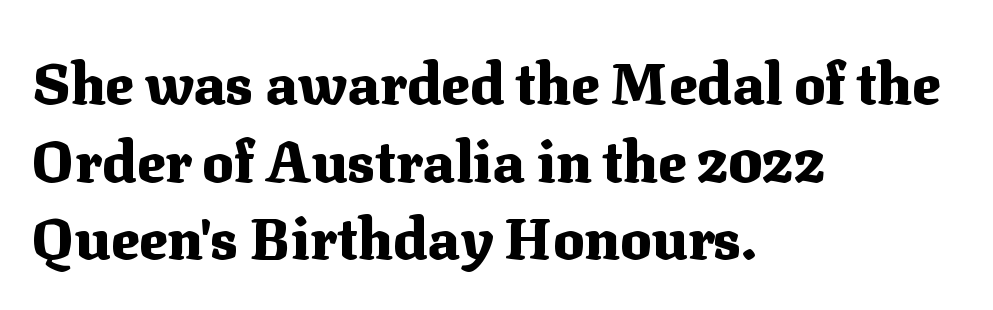
{"serif": "yes", "italic": "no", "bold": "yes", "weight": "heavy", "width": "normal", "stroke_contrast": "medium", "x_height": "medium", "monospaced": "no", "underline": "no", "align": "left", "line_spacing": "normal", "line_spacing_ratio": 1.34, "letter_spacing": "normal", "letter_spacing_em": 0.0, "glyph_px": 58}
